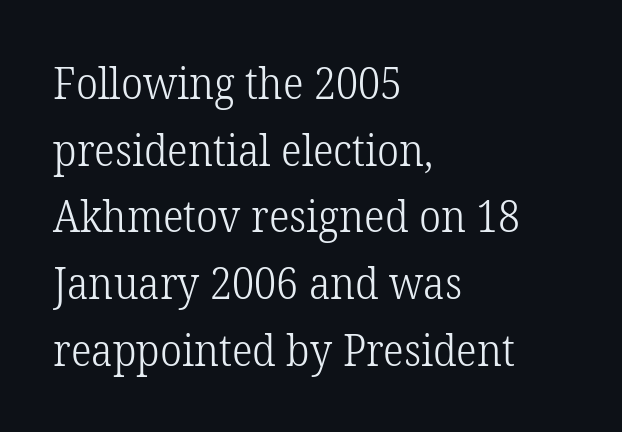
The image shows 43 px light serif type, upright; set left-aligned, normal line spacing (1.55x), normal letter spacing, not underlined; low stroke contrast and a medium x-height.
